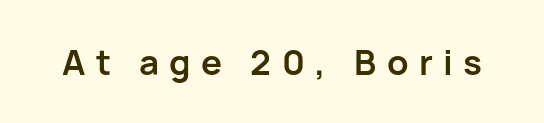
Q: Is the text bold? A: Yes.
Q: Is the text italic (slanted)? A: No, it is upright.
Q: Is the typeface a serif or a sans-serif typeface? A: Sans-serif.
Q: Is the text underlined? A: No.
Q: Is the spacing between letters normal or unusually wide? A: Unusually wide.
Q: Width (condensed, normal, or wide)? A: Normal.
Q: Stroke contrast? A: Low.
Q: x-height? A: Medium.
Q: Monospaced? A: No.
